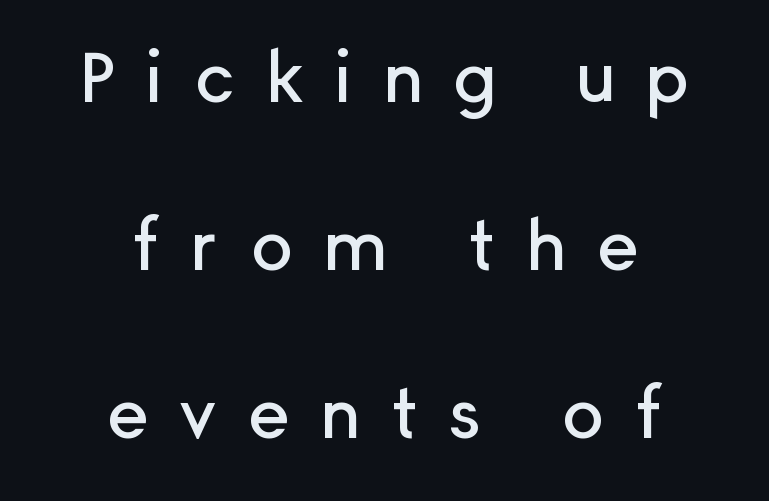
{"serif": "no", "italic": "no", "width": "normal", "stroke_contrast": "low", "x_height": "medium", "monospaced": "no", "underline": "no", "align": "center", "line_spacing": "loose", "line_spacing_ratio": 2.4, "letter_spacing": "wide", "letter_spacing_em": 0.43, "glyph_px": 70}
